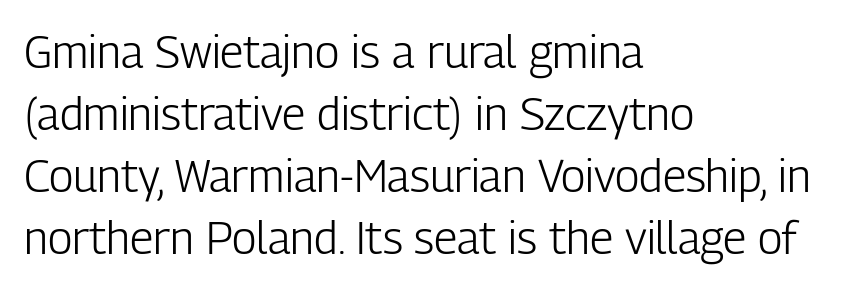
The image shows 45 px light, condensed sans-serif type, upright; set left-aligned, normal line spacing (1.38x), normal letter spacing, not underlined; low stroke contrast and a medium x-height.
